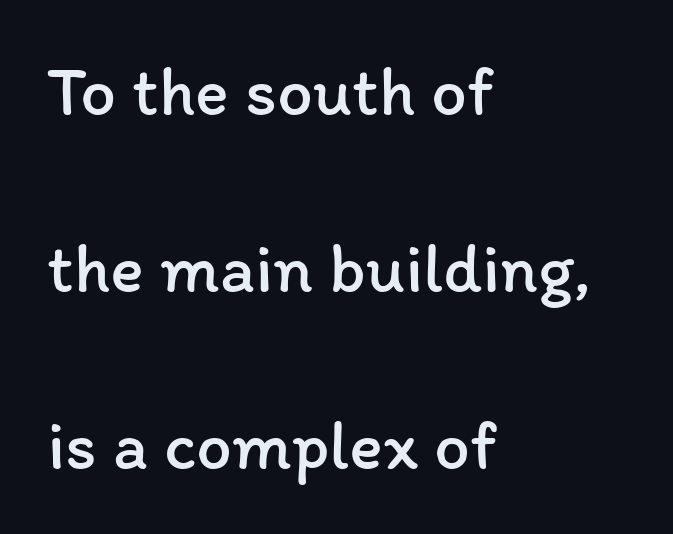
The image shows 71 px regular-weight type, upright; set left-aligned, loose line spacing (2.49x), normal letter spacing, not underlined; low stroke contrast and a medium x-height.
